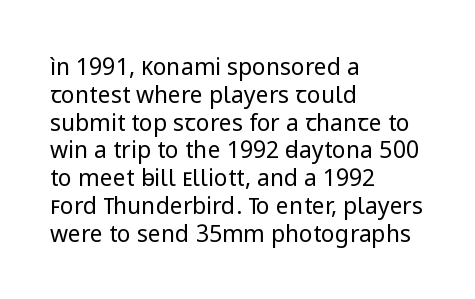
Italic: no, the glyphs are upright roman. Typeset ragged right — the left edge is the straight one. The gaps between neighbouring characters are ordinary and unremarkable. No letter is thick-stroked: the sample isn't bold. Lines of text with bare space underneath.
